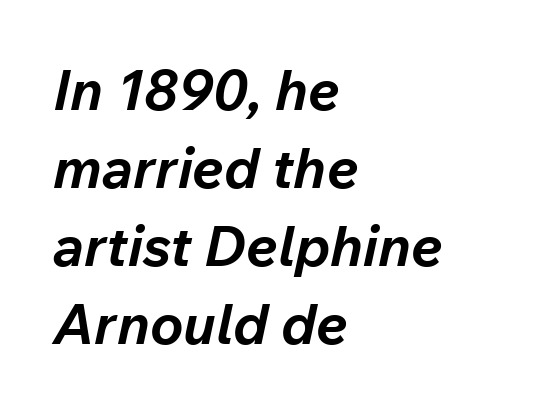
{"italic": "yes", "lean": "right", "slant_degrees": 12, "bold": "yes", "weight": "bold", "width": "normal", "stroke_contrast": "low", "x_height": "medium", "monospaced": "no", "underline": "no", "align": "left", "line_spacing": "normal", "line_spacing_ratio": 1.39, "letter_spacing": "normal", "letter_spacing_em": 0.0, "glyph_px": 56}
